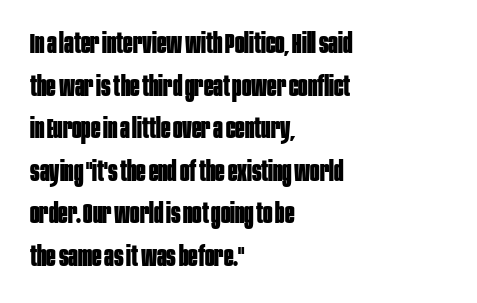
The image shows 28 px bold, condensed sans-serif type, upright; set left-aligned, normal line spacing (1.52x), normal letter spacing, not underlined; low stroke contrast and a large x-height.
